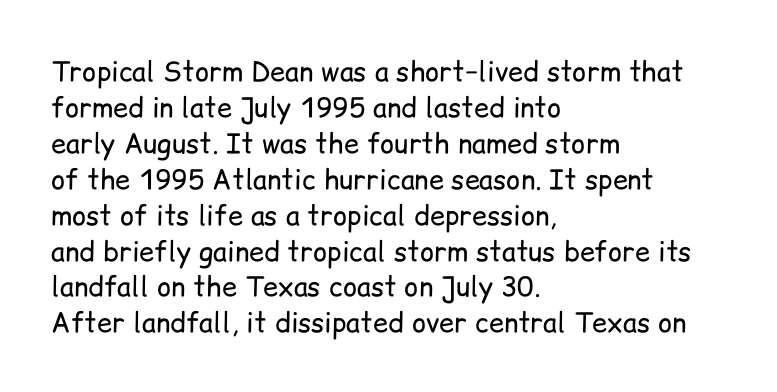
{"italic": "no", "bold": "no", "underline": "no", "align": "left", "line_spacing": "normal", "line_spacing_ratio": 1.33, "letter_spacing": "normal", "letter_spacing_em": 0.0, "glyph_px": 27}
